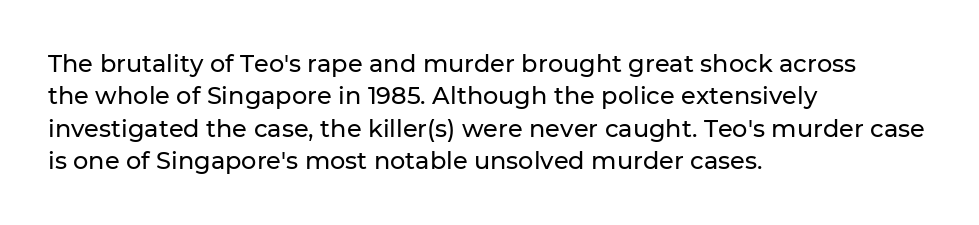
The image shows 24 px text type, upright; set left-aligned, normal line spacing (1.35x), normal letter spacing, not underlined.
